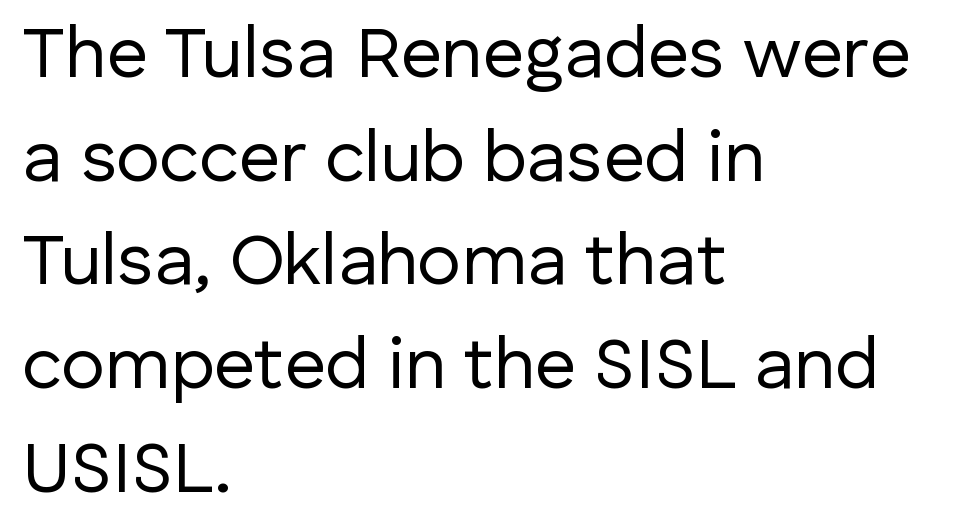
Q: Is the text bold? A: No.
Q: Is the text italic (slanted)? A: No, it is upright.
Q: Is the typeface a serif or a sans-serif typeface? A: Sans-serif.
Q: Is the text underlined? A: No.
Q: How is the paragraph aligned? A: Left-aligned.
Q: Is the spacing between letters normal or unusually wide? A: Normal.
Q: Is the spacing between lines tight, normal or loose? A: Normal.
Q: Width (condensed, normal, or wide)? A: Normal.
Q: Stroke contrast? A: Low.
Q: x-height? A: Medium.
Q: Monospaced? A: No.
